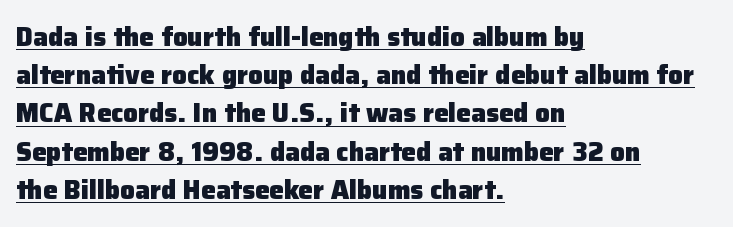
The image shows 26 px bold type, upright; set left-aligned, normal line spacing (1.47x), normal letter spacing, underlined.
